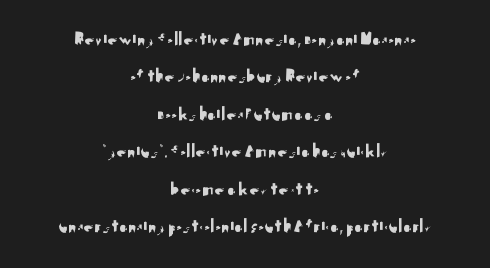
{"italic": "no", "underline": "no", "align": "center", "line_spacing_ratio": 1.87, "letter_spacing": "normal", "letter_spacing_em": 0.0, "glyph_px": 20}
